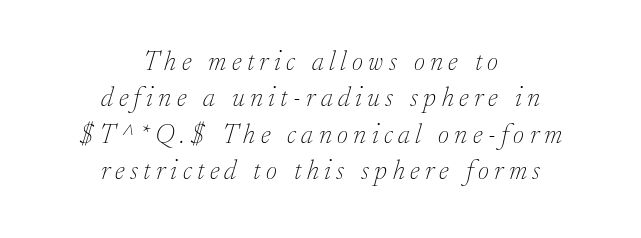
Neither beginnings nor endings align; midpoints do. This sample keeps an unexceptional amount of space between lines. A quiet, ordinary-to-light weight characterises the typeface. The passage shown has open, widely tracked lettering throughout.
